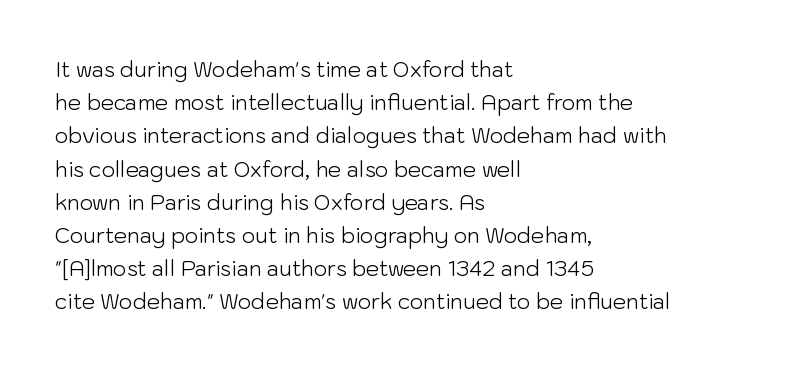
{"italic": "no", "bold": "no", "underline": "no", "align": "left", "line_spacing": "normal", "line_spacing_ratio": 1.58, "letter_spacing": "normal", "letter_spacing_em": 0.0, "glyph_px": 21}
